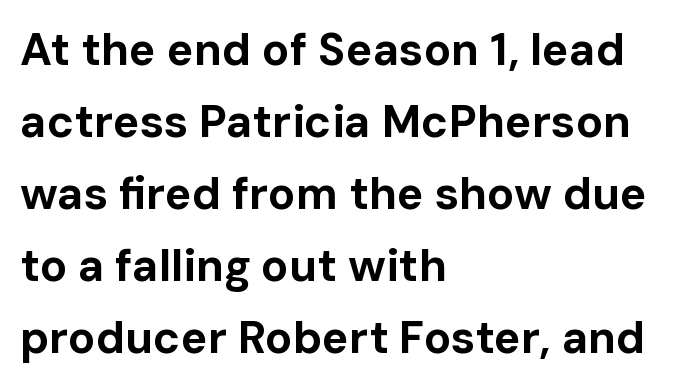
{"serif": "no", "italic": "no", "bold": "yes", "weight": "bold", "width": "normal", "stroke_contrast": "low", "x_height": "medium", "monospaced": "no", "underline": "no", "align": "left", "line_spacing": "normal", "line_spacing_ratio": 1.6, "letter_spacing": "normal", "letter_spacing_em": 0.0, "glyph_px": 45}
